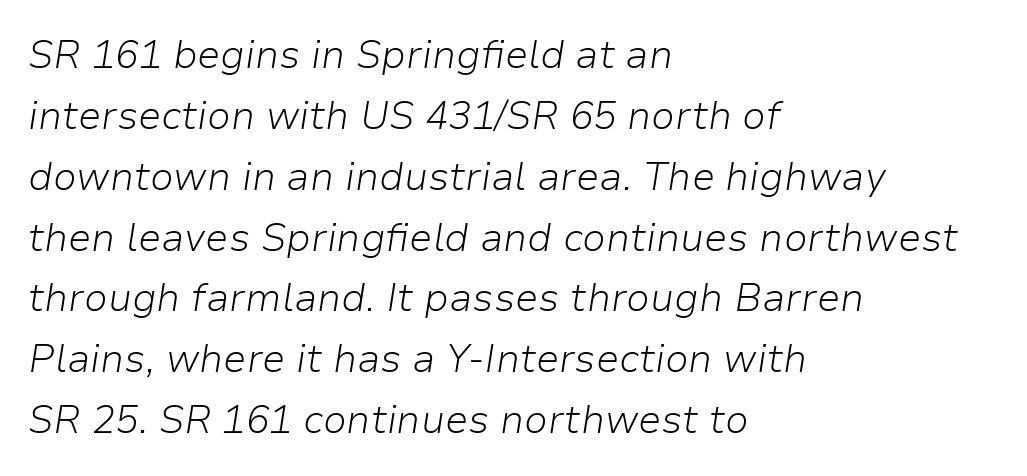
Q: Is the text bold? A: No.
Q: Is the text italic (slanted)? A: Yes, it leans right by about 9 degrees.
Q: Is the text underlined? A: No.
Q: How is the paragraph aligned? A: Left-aligned.
Q: Is the spacing between letters normal or unusually wide? A: Normal.
Q: Is the spacing between lines tight, normal or loose? A: Normal.
Q: Width (condensed, normal, or wide)? A: Normal.
Q: Stroke contrast? A: Low.
Q: x-height? A: Medium.
Q: Monospaced? A: No.
